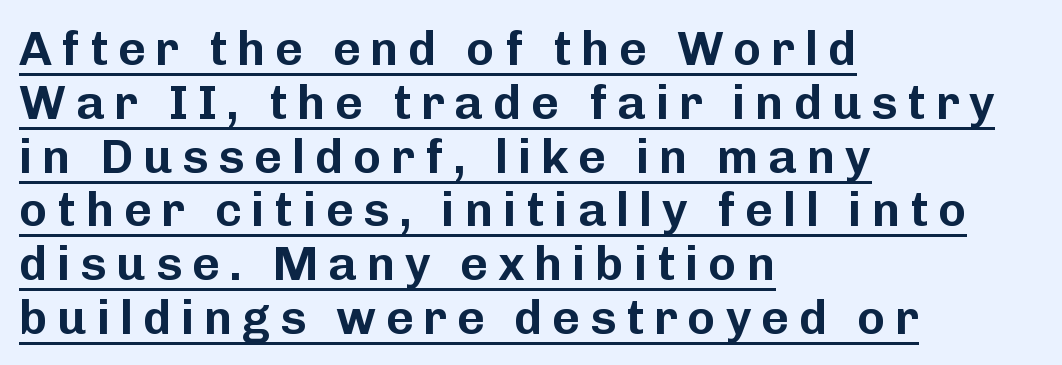
{"serif": "no", "italic": "no", "width": "normal", "stroke_contrast": "low", "x_height": "medium", "monospaced": "no", "underline": "yes", "align": "left", "line_spacing": "tight", "line_spacing_ratio": 1.12, "letter_spacing": "wide", "letter_spacing_em": 0.2, "glyph_px": 48}
